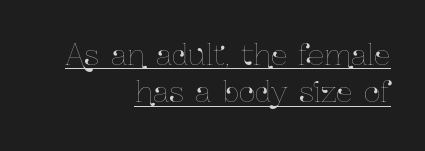
Q: Is the text italic (slanted)? A: No, it is upright.
Q: Is the text underlined? A: Yes.
Q: How is the paragraph aligned? A: Right-aligned.
Q: Is the spacing between letters normal or unusually wide? A: Normal.
Q: Is the spacing between lines tight, normal or loose? A: Normal.
Q: Width (condensed, normal, or wide)? A: Condensed.
Q: Stroke contrast? A: Low.
Q: x-height? A: Medium.
Q: Monospaced? A: No.
